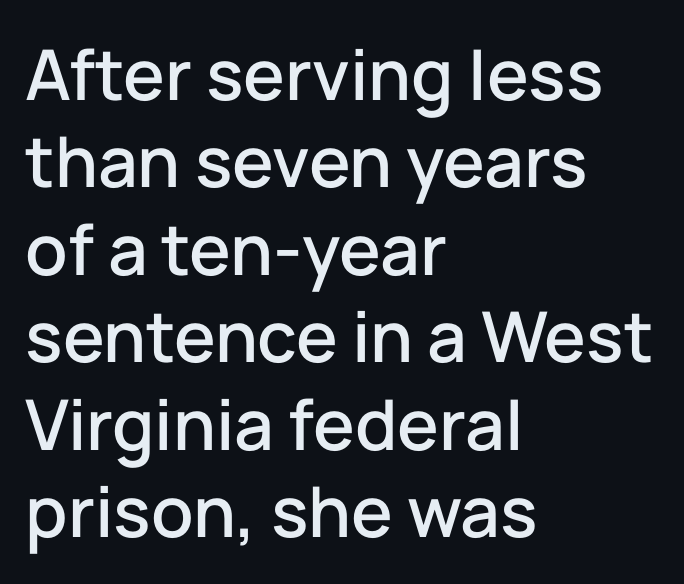
This rendering employs a face without finishing strokes, i.e., a sans-serif. This sample has the flowing, uneven cadence of proportional lettering. Notice how the passage keeps a crisp vertical edge on the left only. The face used here is rendered with its standard letterfit. Just letters on the line, the space beneath them empty. The axis of the letterforms is exactly vertical.
